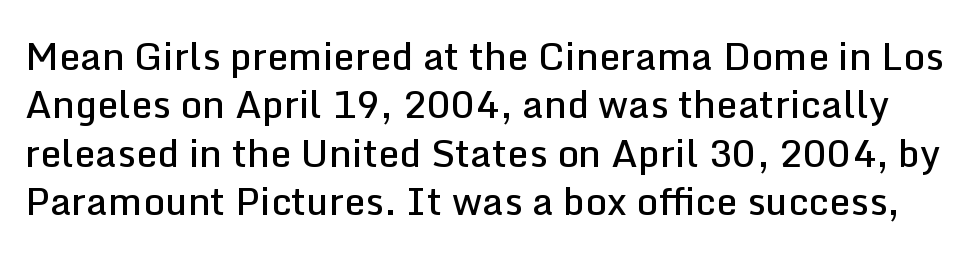
Q: Is the text bold? A: Semi-bold.
Q: Is the text italic (slanted)? A: No, it is upright.
Q: Is the typeface a serif or a sans-serif typeface? A: Sans-serif.
Q: Is the text underlined? A: No.
Q: Is the spacing between letters normal or unusually wide? A: Normal.
Q: Is the spacing between lines tight, normal or loose? A: Normal.
Q: Width (condensed, normal, or wide)? A: Normal.
Q: Stroke contrast? A: Low.
Q: x-height? A: Medium.
Q: Monospaced? A: No.
